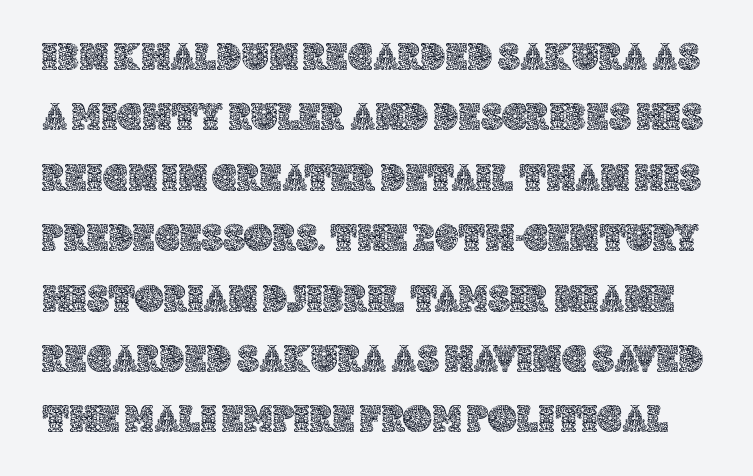
The image shows 40 px text type, upright; set normal line spacing (1.51x), normal letter spacing, not underlined; a large x-height.
